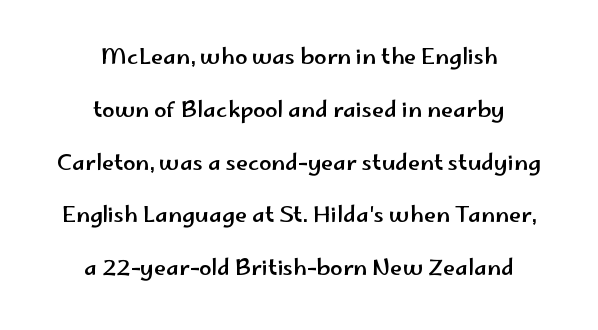
What's the leading like? Stretched, with rows far apart. Posture: straight, roman, zero tilt. Nothing unusual about the tracking: characters are spaced as the font intends. The strip under each line holds only bare page. Each line is balanced around a shared central axis.
